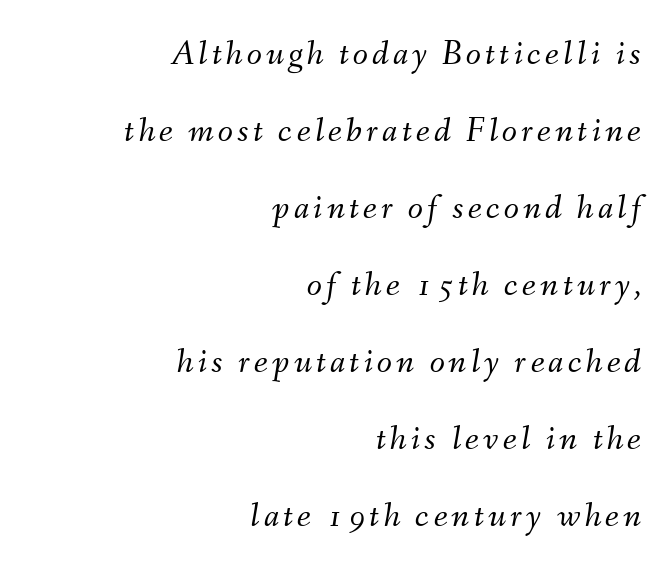
{"italic": "yes", "lean": "right", "slant_degrees": 9, "bold": "no", "weight": "light", "width": "normal", "stroke_contrast": "medium", "x_height": "small", "monospaced": "no", "underline": "no", "align": "right", "line_spacing": "loose", "line_spacing_ratio": 2.2, "glyph_px": 35}
